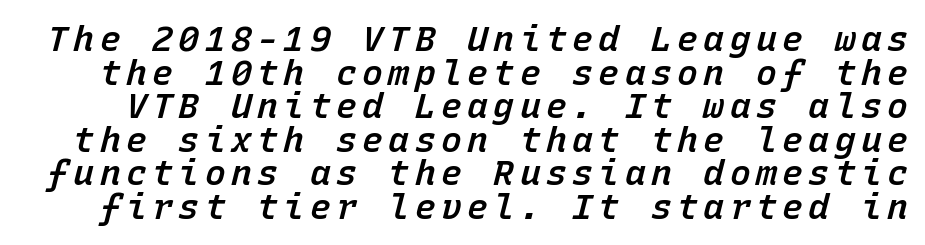
Words float on clear page, feet unadorned. Characters are canted at an angle relative to the baseline's perpendicular. This sample trades vertical openness for compactness between lines. What weight is shown? A semibold, between regular and bold. The face used here is monospaced, like something from a code editor.
